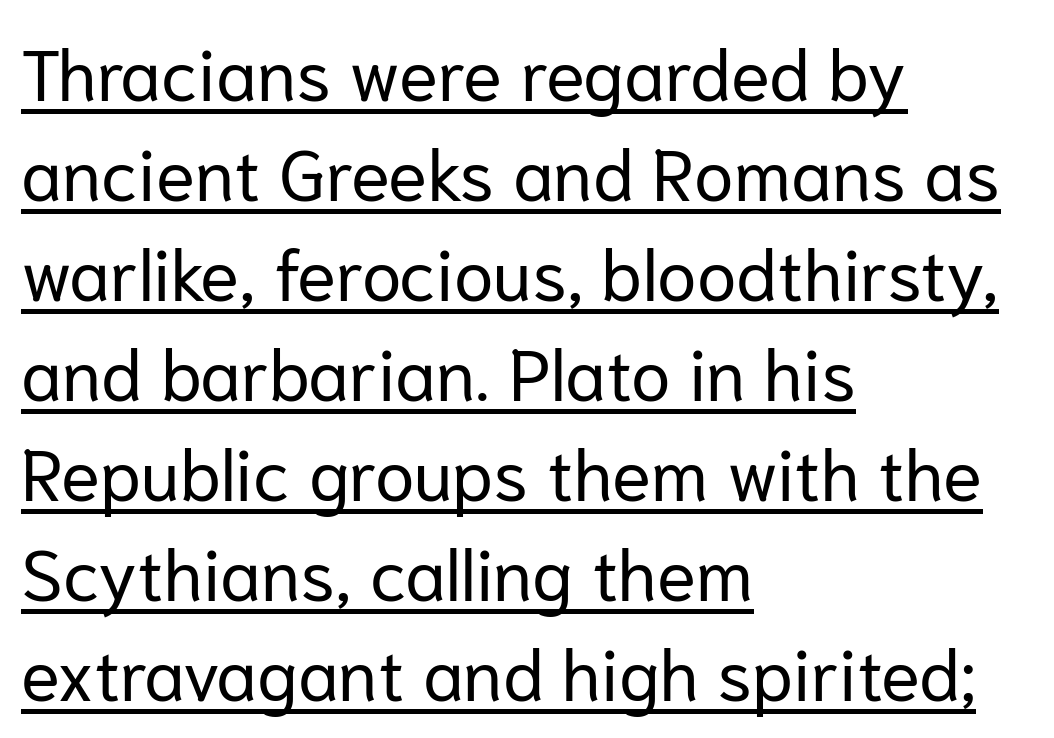
Letters have the restrained weight of plain body copy at most. Students, observe the line beneath the letters — that is underlining. Horizontal alignment here is leftward, the default for most running prose. This sample uses plain, unmodified letter spacing.
